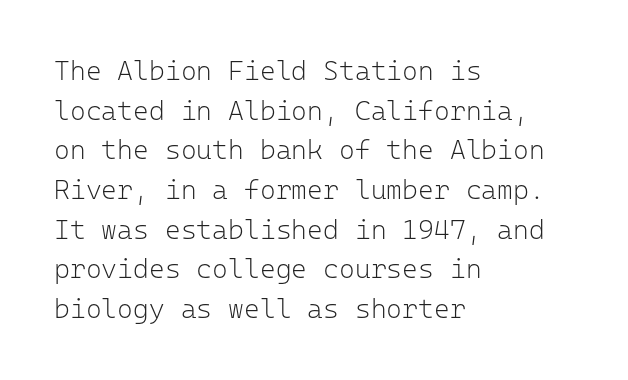
The image shows 27 px text type, upright; set left-aligned, normal line spacing (1.47x), normal letter spacing, not underlined.
